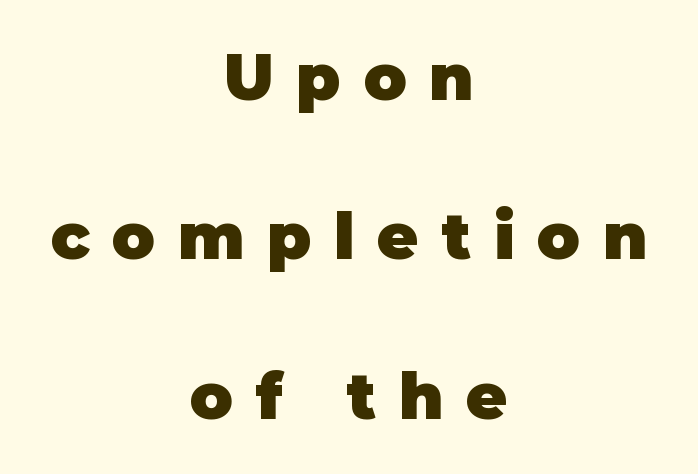
The image shows 64 px heavy sans-serif type, upright; set centered, loose line spacing (2.49x), unusually wide letter spacing (+0.35 em), not underlined; low stroke contrast and a large x-height.
